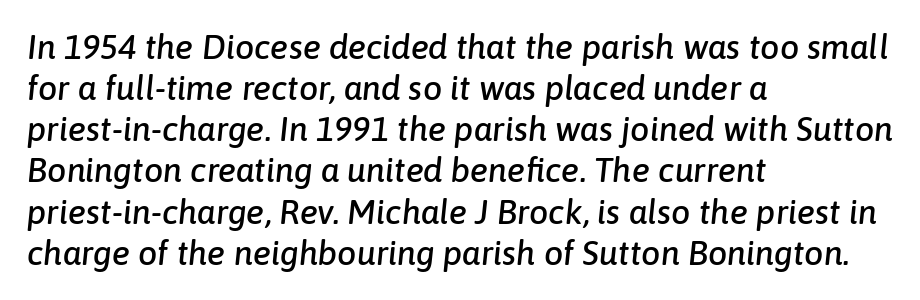
The rendering applies a slant to the glyphs. The passage shown is not underscored anywhere. Character widths vary here, with narrow letters taking less room than wide ones. Standard letterfit; no display-style spreading of the glyphs. Short and long lines alike share a common starting point at left.
